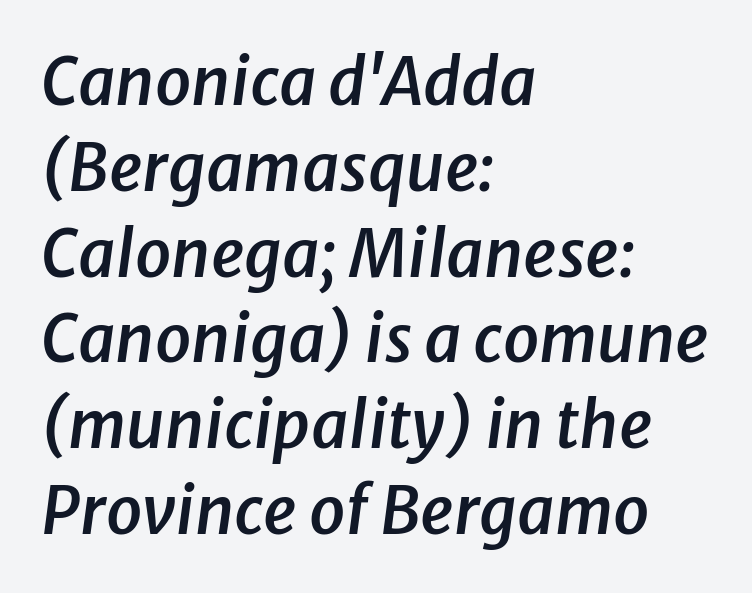
A typesetter would call this zero additional tracking. A clean baseline with only descenders dipping below it. The rows are spaced the way most documents space them. The rag falls on the right side of this text block. Bold? Not quite — semibold, heavier than regular but stopping short. Compared with ordinary roman type, these characters are visibly tilted.
